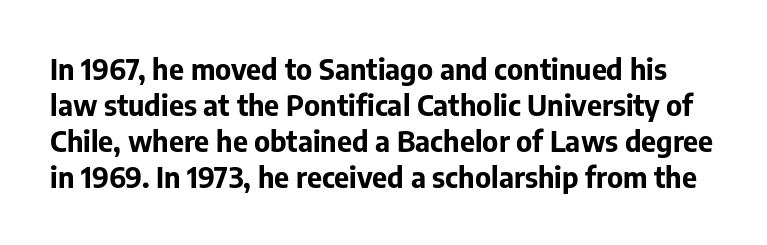
{"serif": "no", "italic": "no", "bold": "yes", "weight": "bold", "width": "normal", "stroke_contrast": "low", "x_height": "medium", "monospaced": "no", "underline": "no", "line_spacing_ratio": 1.24, "letter_spacing": "normal", "letter_spacing_em": 0.0, "glyph_px": 29}
